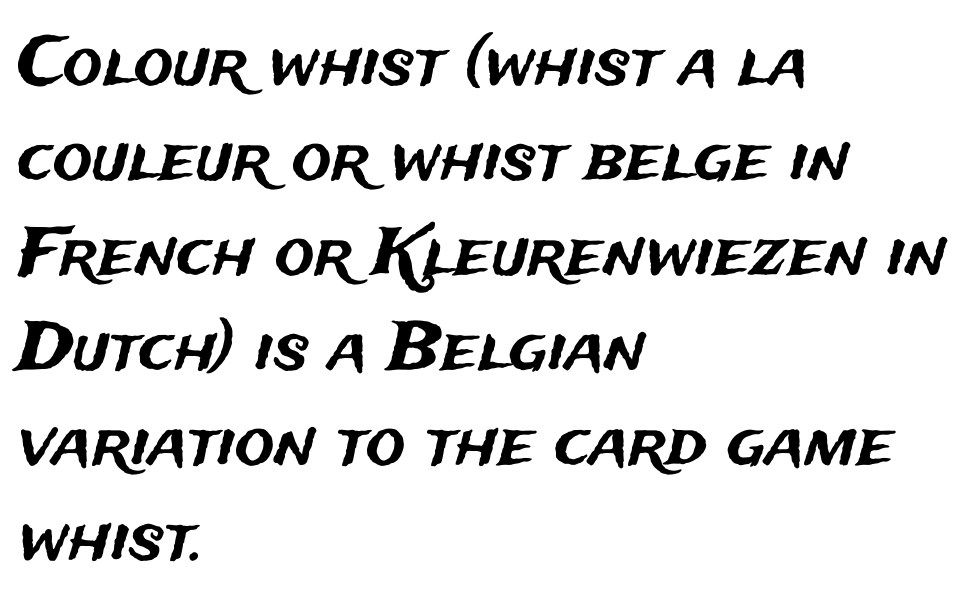
Q: Is the text italic (slanted)? A: Yes.
Q: Is the typeface a serif or a sans-serif typeface? A: Sans-serif.
Q: Is the text underlined? A: No.
Q: How is the paragraph aligned? A: Left-aligned.
Q: Is the spacing between letters normal or unusually wide? A: Normal.
Q: Is the spacing between lines tight, normal or loose? A: Normal.
Q: Width (condensed, normal, or wide)? A: Normal.
Q: Stroke contrast? A: Medium.
Q: x-height? A: Medium.
Q: Monospaced? A: No.
